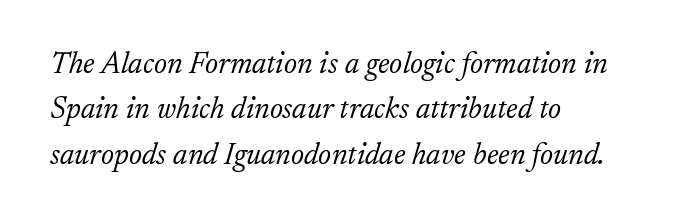
{"serif": "yes", "italic": "yes", "lean": "right", "slant_degrees": 17, "bold": "no", "weight": "light", "width": "normal", "stroke_contrast": "low", "x_height": "small", "monospaced": "no", "underline": "no", "align": "left", "line_spacing": "normal", "line_spacing_ratio": 1.51, "letter_spacing": "normal", "letter_spacing_em": 0.0, "glyph_px": 30}
